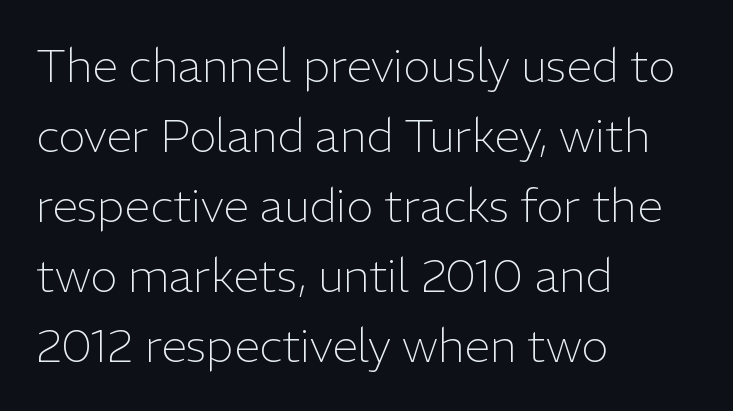
The image shows 46 px light sans-serif type, upright; set left-aligned, normal line spacing (1.52x), normal letter spacing, not underlined; low stroke contrast and a medium x-height.
